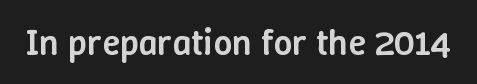
Bold? Not quite — semibold, heavier than regular but stopping short. Inter-character spacing is left at the font's built-in metrics. Style check: upright. Here the designer chose a conventional face with non-uniform glyph widths.
